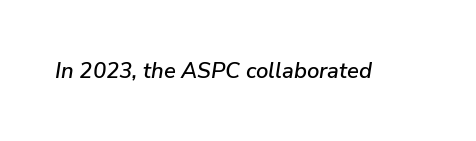
The image shows 22 px text type, italic (leaning right); set normal letter spacing, not underlined.
